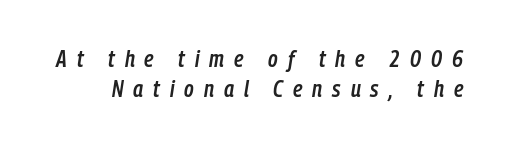
Q: Is the text bold? A: Semi-bold.
Q: Is the text italic (slanted)? A: Yes, it leans right by about 9 degrees.
Q: Is the text underlined? A: No.
Q: Is the spacing between letters normal or unusually wide? A: Unusually wide.
Q: Is the spacing between lines tight, normal or loose? A: Normal.
